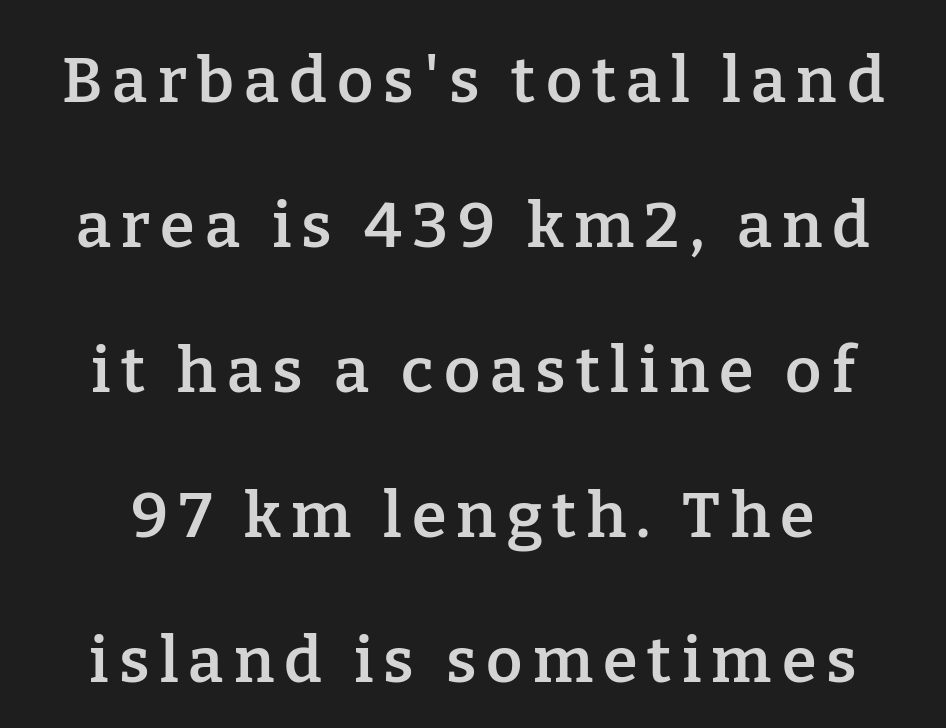
Firm but not heavy-handed strokes: this text is semibold. Posture: vertical. The paragraph shown floats in the horizontal middle. Glance below the letters and you will spot only blank space. How would I describe the line gaps? Wide and relaxed. The designer went with a serif here, giving each stem small feet.
